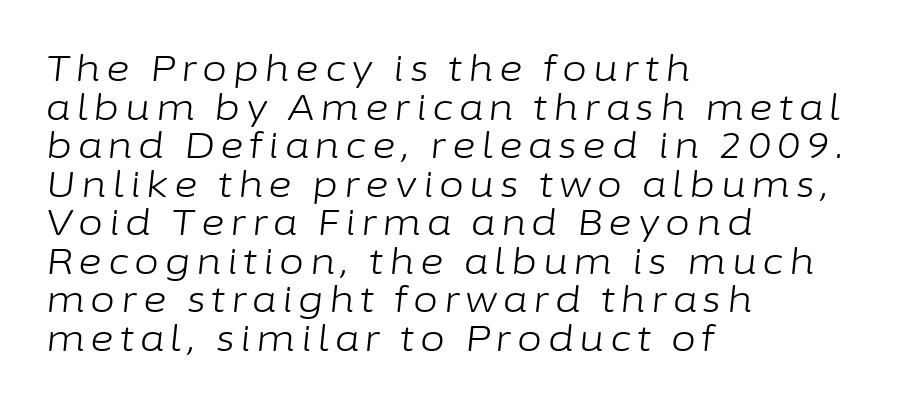
The image shows 36 px light type, italic (leaning right); set left-aligned, tight line spacing (1.07x), not underlined; low stroke contrast and a medium x-height.
